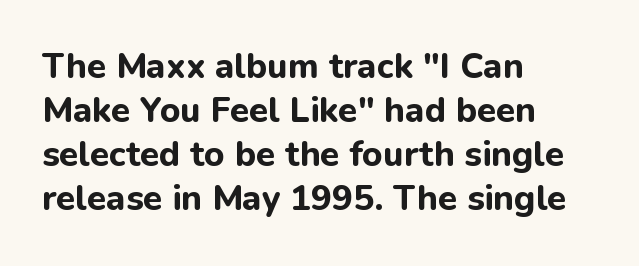
This sample uses plain, unmodified letter spacing. In terms of weight, the rendering is a true, heavy bold. Has an underline been added? It has not. Characters remain perfectly vertical along every line.
